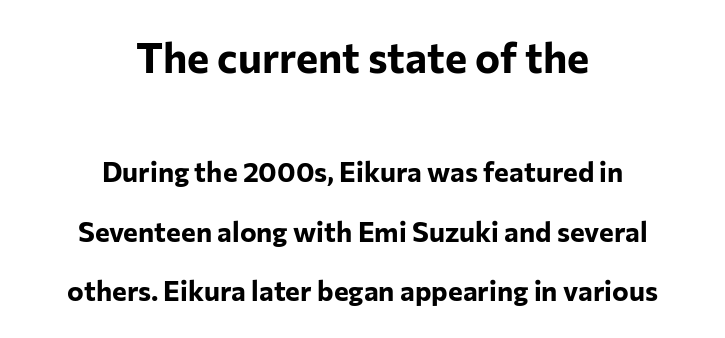
Q: Is the text bold? A: Yes.
Q: Is the text italic (slanted)? A: No, it is upright.
Q: Is the typeface a serif or a sans-serif typeface? A: Sans-serif.
Q: Is the text underlined? A: No.
Q: How is the paragraph aligned? A: Centered.
Q: Is the spacing between letters normal or unusually wide? A: Normal.
Q: Is the spacing between lines tight, normal or loose? A: Loose.
Q: Which block of text is set in a larger size, the first (top) or the second (bottom)? A: The first (top) one.
Q: Width (condensed, normal, or wide)? A: Normal.
Q: Stroke contrast? A: Low.
Q: x-height? A: Medium.
Q: Monospaced? A: No.
